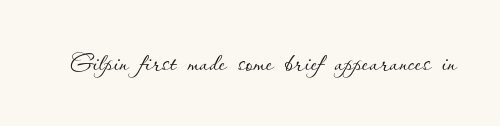
Q: Is the text bold? A: No.
Q: Is the text italic (slanted)? A: Yes.
Q: Is the text underlined? A: No.
Q: Is the spacing between letters normal or unusually wide? A: Normal.
Q: Width (condensed, normal, or wide)? A: Normal.
Q: Stroke contrast? A: Low.
Q: x-height? A: Small.
Q: Monospaced? A: No.
